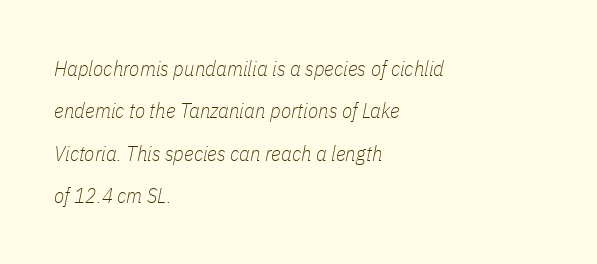
Q: Is the text bold? A: No.
Q: Is the text italic (slanted)? A: Yes, it leans right by about 11 degrees.
Q: Is the text underlined? A: No.
Q: How is the paragraph aligned? A: Left-aligned.
Q: Is the spacing between letters normal or unusually wide? A: Normal.
Q: Is the spacing between lines tight, normal or loose? A: Loose.
